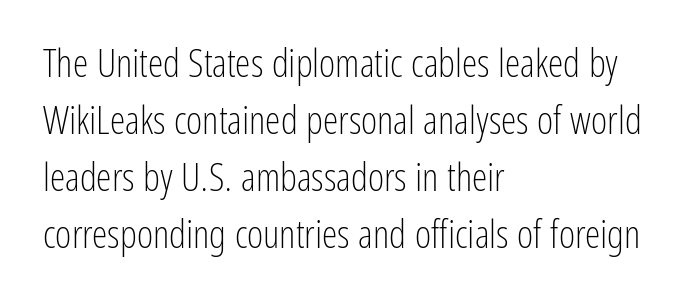
{"serif": "no", "italic": "no", "bold": "no", "weight": "light", "width": "condensed", "stroke_contrast": "low", "x_height": "medium", "monospaced": "no", "underline": "no", "align": "left", "line_spacing": "normal", "line_spacing_ratio": 1.46, "letter_spacing": "normal", "letter_spacing_em": 0.0, "glyph_px": 39}
